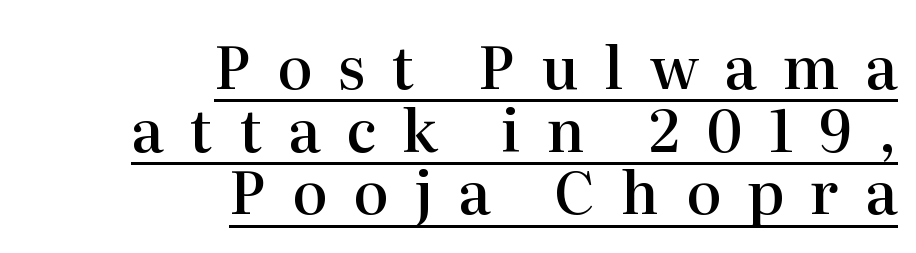
Leading is clearly below the norm, producing a dense column. Letterform terminals end in serifs throughout the passage. The gaps between neighbouring characters are conspicuously large. Every row of glyphs terminates at an identical x-position on the right. You can see a thin bar hugging the bottom of the glyphs. These lines carry some extra weight — a demibold, not a full bold.
